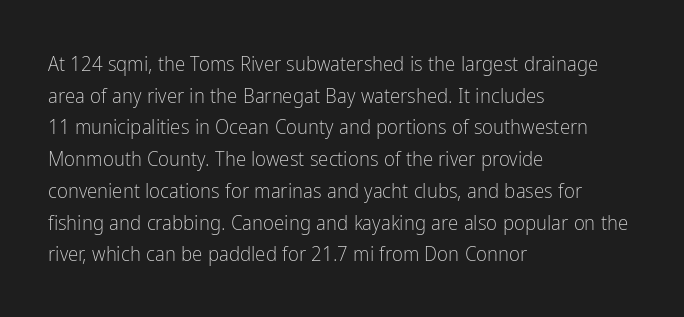
{"italic": "no", "bold": "no", "underline": "no", "align": "left", "line_spacing": "normal", "line_spacing_ratio": 1.51, "letter_spacing": "normal", "letter_spacing_em": 0.0, "glyph_px": 21}
